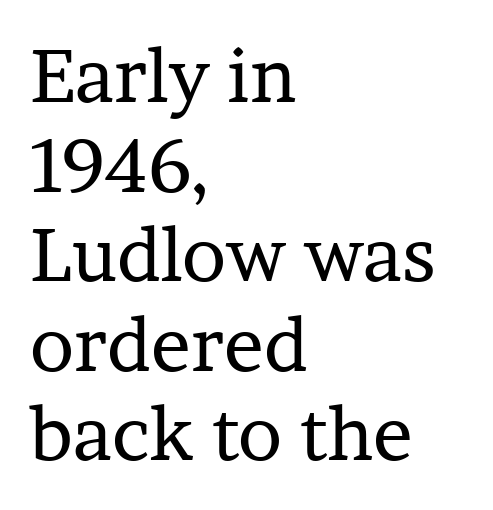
Q: Is the text bold? A: No.
Q: Is the text italic (slanted)? A: No, it is upright.
Q: Is the typeface a serif or a sans-serif typeface? A: Serif.
Q: Is the text underlined? A: No.
Q: How is the paragraph aligned? A: Left-aligned.
Q: Is the spacing between letters normal or unusually wide? A: Normal.
Q: Width (condensed, normal, or wide)? A: Normal.
Q: Stroke contrast? A: Low.
Q: x-height? A: Medium.
Q: Monospaced? A: No.
